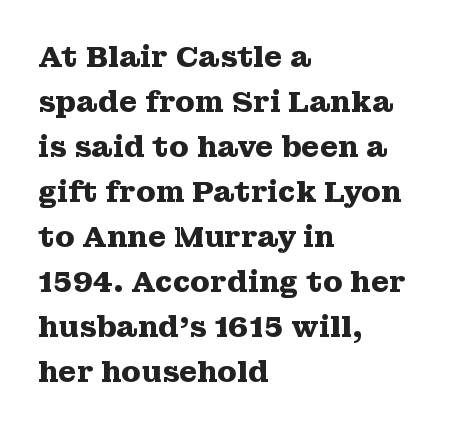
Visually the block forms a straight wall on the left and a jagged coastline on the right. Small tapered or slab feet sit at the stroke ends, so this counts as serif. Does the leading feel generous? No, just average. Tracking here is standard; glyphs follow each other at the usual distance.
